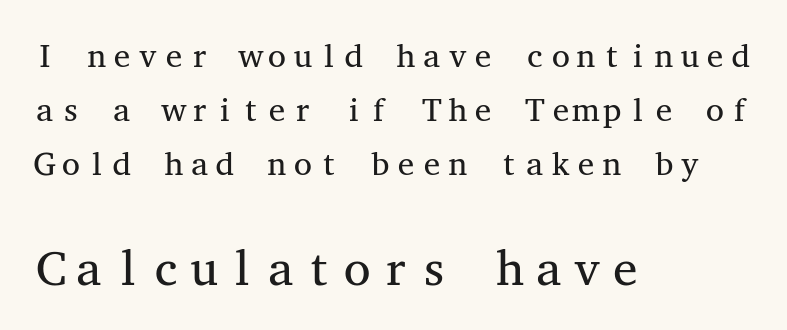
Q: Is the text bold? A: No.
Q: Is the text italic (slanted)? A: No, it is upright.
Q: Is the typeface a serif or a sans-serif typeface? A: Serif.
Q: Is the text underlined? A: No.
Q: How is the paragraph aligned? A: Left-aligned.
Q: Is the spacing between letters normal or unusually wide? A: Normal.
Q: Is the spacing between lines tight, normal or loose? A: Normal.
Q: Which block of text is set in a larger size, the first (top) or the second (bottom)? A: The second (bottom) one.
Q: Width (condensed, normal, or wide)? A: Wide.
Q: Stroke contrast? A: Medium.
Q: x-height? A: Medium.
Q: Monospaced? A: Yes.
